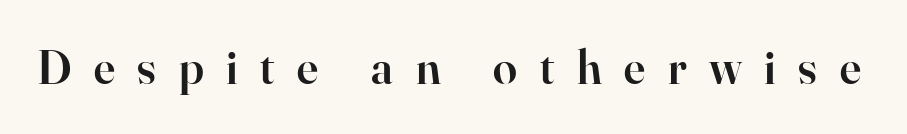
The image shows 48 px semibold serif type, upright; set unusually wide letter spacing (+0.47 em), not underlined; high stroke contrast and a small x-height.
